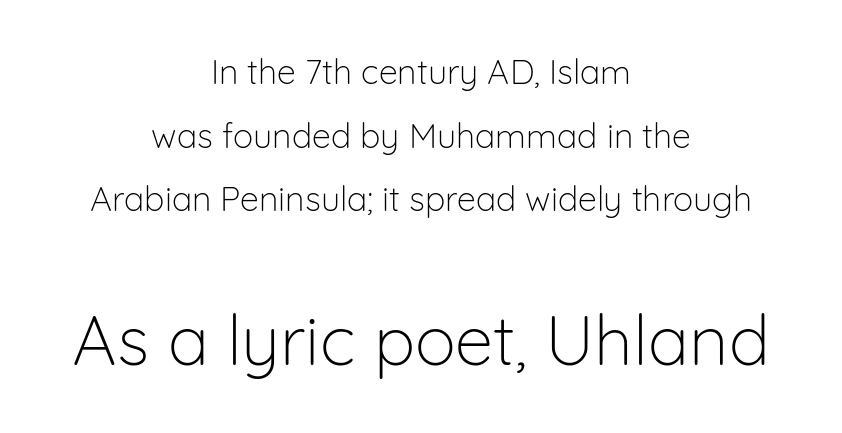
{"serif": "no", "italic": "no", "bold": "no", "weight": "light", "width": "normal", "stroke_contrast": "low", "x_height": "medium", "monospaced": "no", "underline": "no", "align": "center", "line_spacing_ratio": 1.87, "letter_spacing": "normal", "letter_spacing_em": 0.0, "larger_block": "second", "size_ratio": 2.03, "glyph_px": 69}
